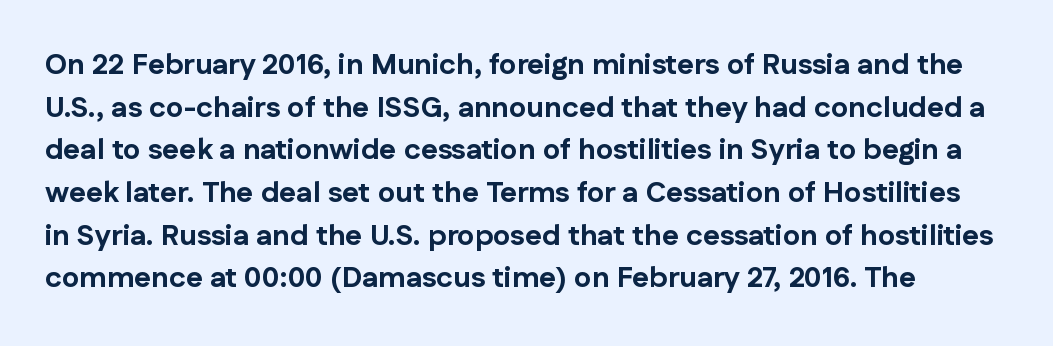
{"serif": "no", "italic": "no", "bold": "yes", "weight": "bold", "width": "normal", "stroke_contrast": "low", "x_height": "medium", "monospaced": "no", "underline": "no", "line_spacing": "normal", "line_spacing_ratio": 1.47, "letter_spacing": "normal", "letter_spacing_em": 0.0, "glyph_px": 29}
